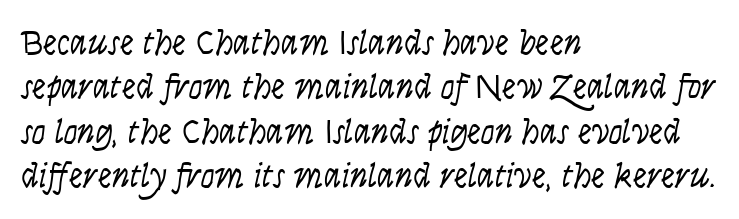
Q: Is the text bold? A: No.
Q: Is the text italic (slanted)? A: Yes.
Q: Is the typeface a serif or a sans-serif typeface? A: Sans-serif.
Q: Is the text underlined? A: No.
Q: How is the paragraph aligned? A: Left-aligned.
Q: Is the spacing between letters normal or unusually wide? A: Normal.
Q: Is the spacing between lines tight, normal or loose? A: Normal.
Q: Width (condensed, normal, or wide)? A: Condensed.
Q: Stroke contrast? A: Low.
Q: x-height? A: Large.
Q: Monospaced? A: No.
